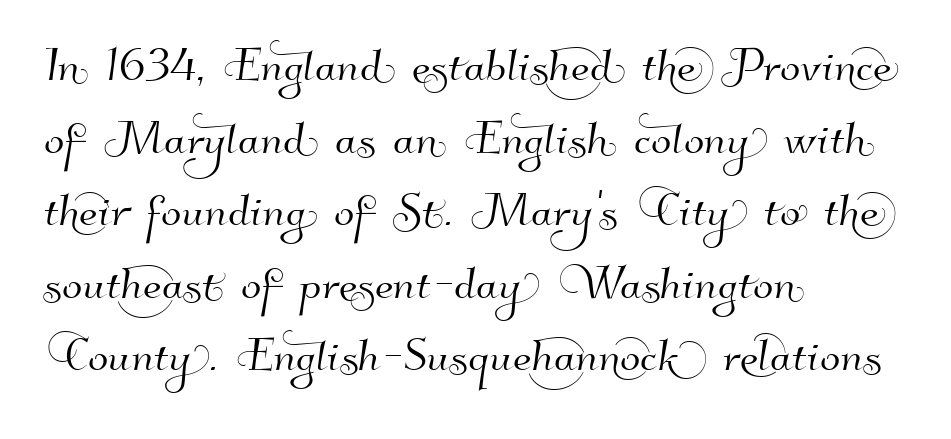
{"serif": "no", "width": "normal", "stroke_contrast": "high", "x_height": "small", "monospaced": "no", "underline": "no", "align": "left", "line_spacing_ratio": 1.21, "letter_spacing": "normal", "letter_spacing_em": 0.0, "glyph_px": 60}
